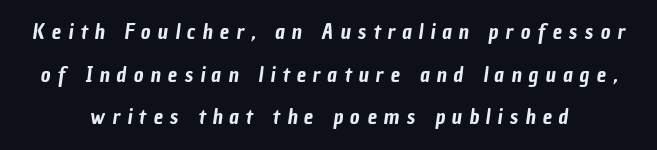
Is there much room between lines? Yes — plenty of vertical air separates them. The passage is arranged like a title page — every line centered. A bare baseline throughout the passage. Is the letter spacing exaggerated? Yes — the characters are pushed far apart.
